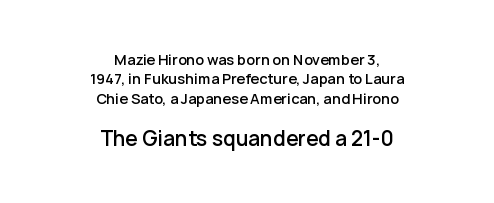
The image shows 20 px text type, upright; set centered, normal line spacing (1.38x), normal letter spacing, not underlined; the second (bottom) block is 1.43x larger.
